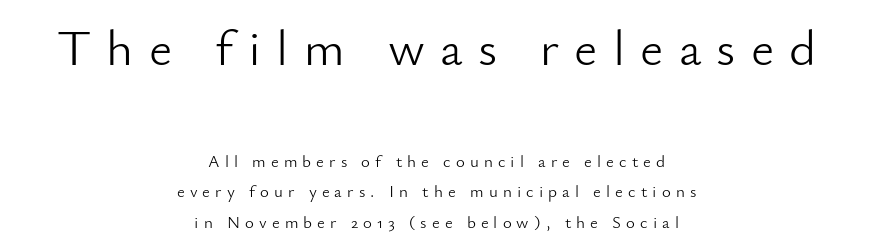
Q: Is the text bold? A: No.
Q: Is the text italic (slanted)? A: No, it is upright.
Q: Is the typeface a serif or a sans-serif typeface? A: Sans-serif.
Q: Is the text underlined? A: No.
Q: How is the paragraph aligned? A: Centered.
Q: Is the spacing between letters normal or unusually wide? A: Unusually wide.
Q: Which block of text is set in a larger size, the first (top) or the second (bottom)? A: The first (top) one.
Q: Width (condensed, normal, or wide)? A: Normal.
Q: Stroke contrast? A: Low.
Q: x-height? A: Small.
Q: Monospaced? A: No.
